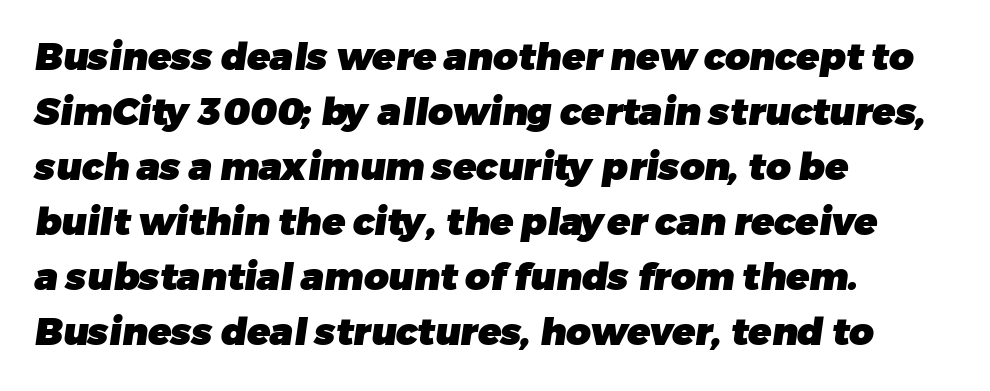
{"serif": "no", "bold": "yes", "weight": "heavy", "width": "normal", "stroke_contrast": "low", "x_height": "medium", "monospaced": "no", "underline": "no", "align": "left", "line_spacing": "normal", "line_spacing_ratio": 1.45, "letter_spacing": "normal", "letter_spacing_em": 0.0, "glyph_px": 38}
